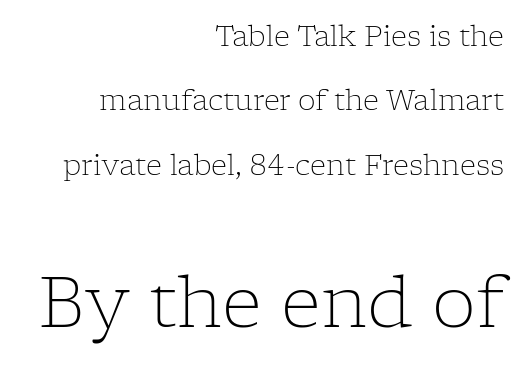
The image shows 70 px light serif type, upright; set right-aligned, loose line spacing (2.3x), normal letter spacing, not underlined; the second (bottom) block is 2.5x larger; low stroke contrast and a medium x-height.
